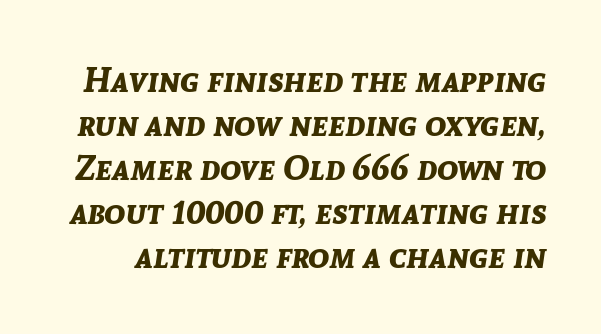
The image shows 35 px bold type, italic (leaning right); set normal line spacing (1.26x), normal letter spacing, not underlined; low stroke contrast and a medium x-height.
